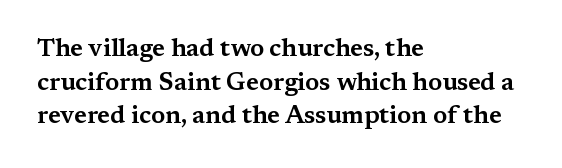
Q: Is the text italic (slanted)? A: No, it is upright.
Q: Is the text underlined? A: No.
Q: How is the paragraph aligned? A: Left-aligned.
Q: Is the spacing between letters normal or unusually wide? A: Normal.
Q: Is the spacing between lines tight, normal or loose? A: Normal.
